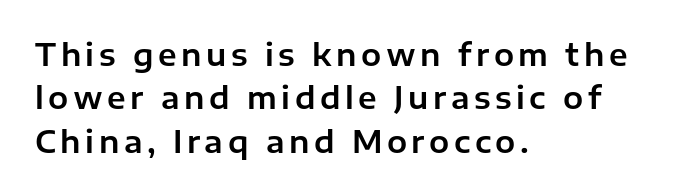
{"serif": "no", "italic": "no", "width": "normal", "stroke_contrast": "low", "x_height": "medium", "monospaced": "no", "underline": "no", "align": "left", "line_spacing": "normal", "line_spacing_ratio": 1.45, "glyph_px": 30}
